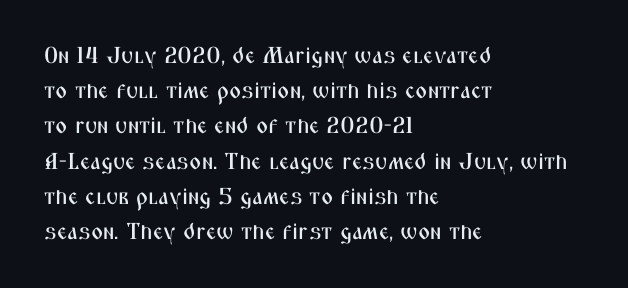
{"italic": "no", "underline": "no", "align": "left", "line_spacing": "normal", "line_spacing_ratio": 1.53, "letter_spacing": "normal", "letter_spacing_em": 0.0, "glyph_px": 23}
